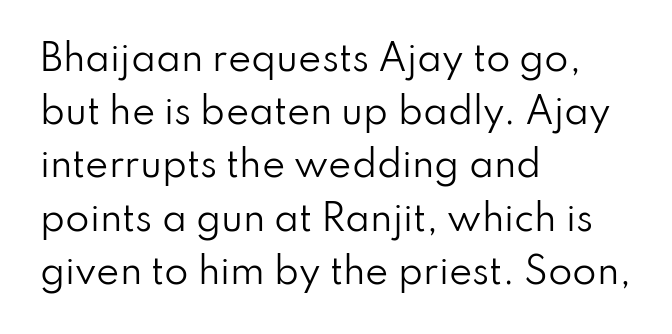
{"serif": "no", "italic": "no", "bold": "no", "weight": "regular", "width": "normal", "stroke_contrast": "low", "x_height": "small", "monospaced": "no", "underline": "no", "align": "left", "line_spacing": "normal", "line_spacing_ratio": 1.52, "letter_spacing": "normal", "letter_spacing_em": 0.0, "glyph_px": 35}
